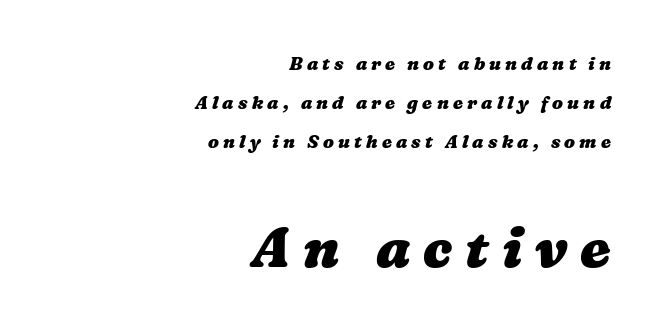
All the whitespace from short lines collects on the left. Is the letter spacing exaggerated? Yes — the characters are pushed far apart. Each row of text sits above clean, open space. Compare the two chunks: the lower has the greater cap height.
